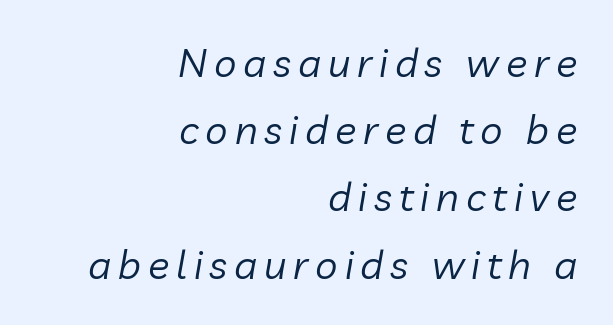
Looks like regular typesetting: each glyph gets only the width it needs. The passage is arranged like a letterhead date or caption credit — flush right. Posture: slanted. Vertically, the passage feels balanced, rows spaced as you'd expect. Words float on clear page, feet unadorned. Caption: face not bold, strokes unweighted.
